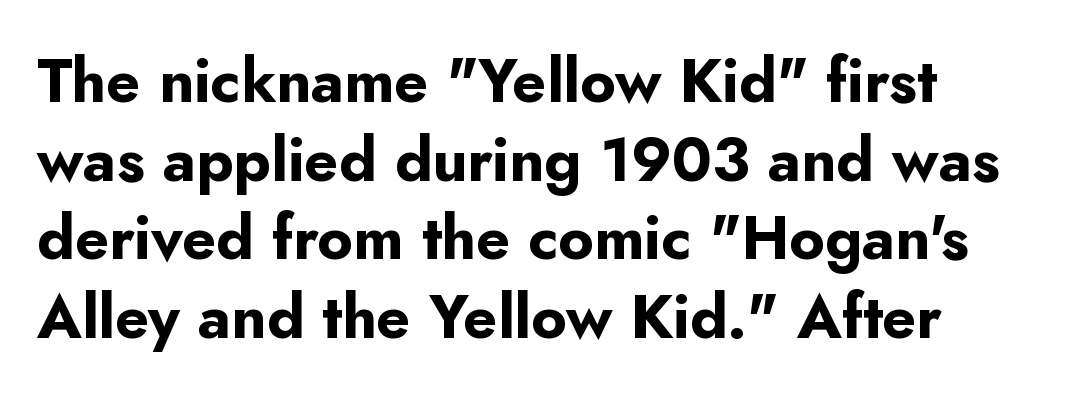
{"serif": "no", "italic": "no", "bold": "yes", "weight": "bold", "width": "normal", "stroke_contrast": "low", "x_height": "small", "monospaced": "no", "underline": "no", "align": "left", "line_spacing": "normal", "line_spacing_ratio": 1.29, "letter_spacing": "normal", "letter_spacing_em": 0.0, "glyph_px": 61}
